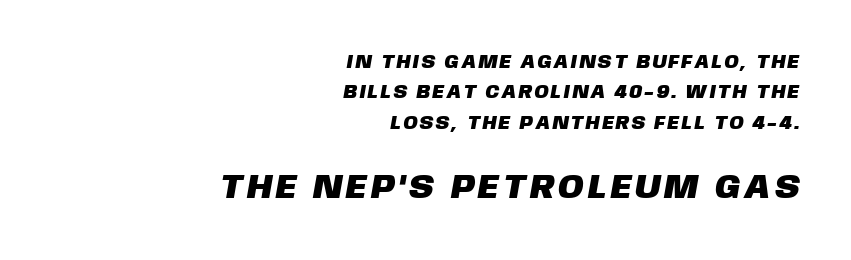
Q: Is the typeface a serif or a sans-serif typeface? A: Sans-serif.
Q: Is the text underlined? A: No.
Q: How is the paragraph aligned? A: Right-aligned.
Q: Is the spacing between lines tight, normal or loose? A: Normal.
Q: Which block of text is set in a larger size, the first (top) or the second (bottom)? A: The second (bottom) one.
Q: Width (condensed, normal, or wide)? A: Normal.
Q: Stroke contrast? A: Low.
Q: x-height? A: Large.
Q: Monospaced? A: No.
